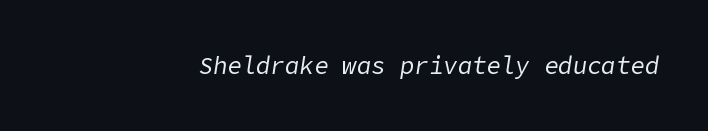
Q: Is the text bold? A: No.
Q: Is the text italic (slanted)? A: Yes, it leans right by about 9 degrees.
Q: Is the text underlined? A: No.
Q: Is the spacing between letters normal or unusually wide? A: Normal.
